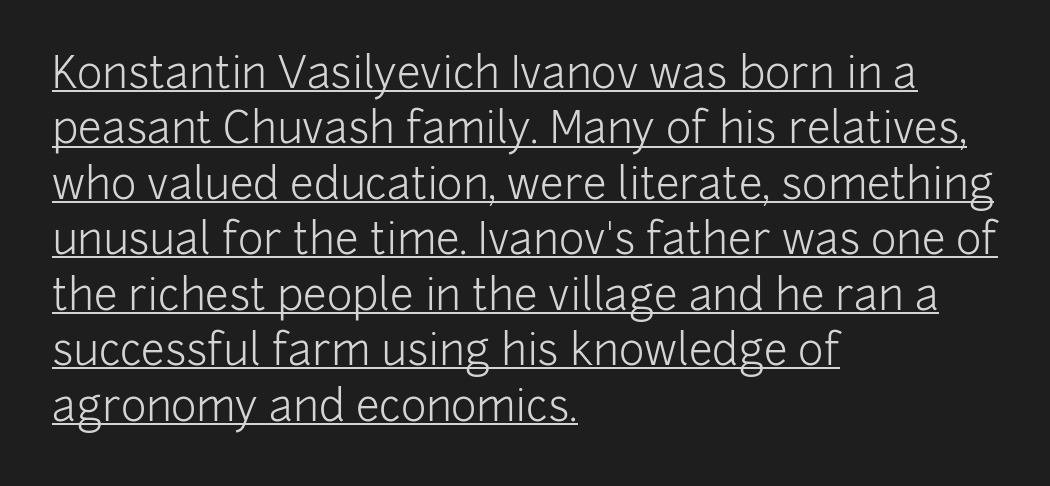
The image shows 43 px light sans-serif type, upright; set left-aligned, normal line spacing (1.29x), normal letter spacing, underlined; low stroke contrast and a medium x-height.
